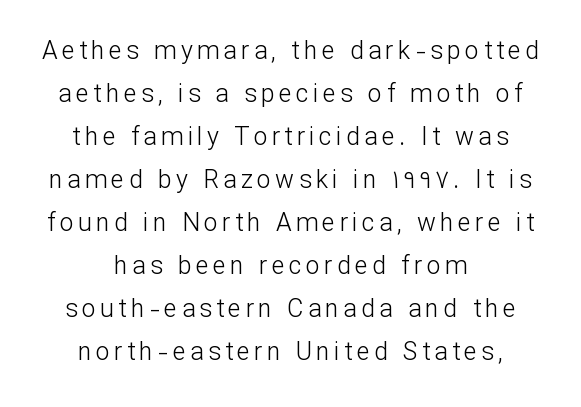
These lines stack symmetrically, like a column narrowing and widening about its center. Is there any slant? The stems are plumb. Words float on clear page, feet unadorned. The characters are drawn with everyday or finer stroke widths.
